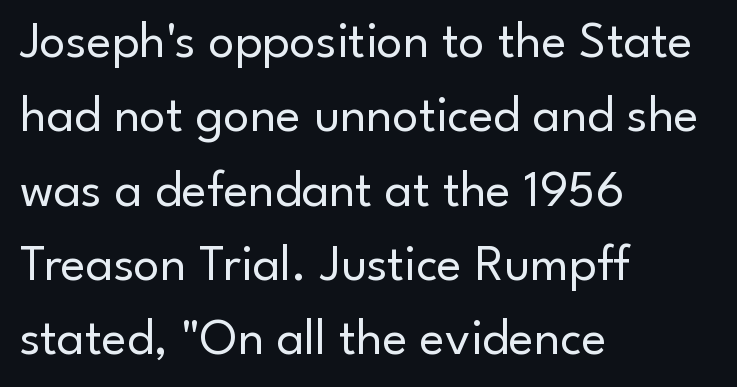
{"serif": "no", "italic": "no", "bold": "no", "weight": "regular", "width": "normal", "stroke_contrast": "low", "x_height": "small", "monospaced": "no", "underline": "no", "align": "left", "line_spacing": "normal", "line_spacing_ratio": 1.43, "letter_spacing": "normal", "letter_spacing_em": 0.0, "glyph_px": 52}
